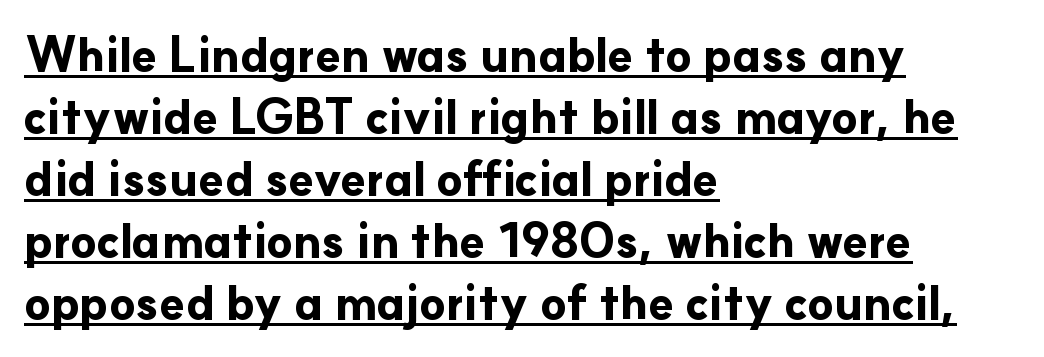
The image shows 47 px bold sans-serif type, upright; set left-aligned, normal line spacing (1.32x), normal letter spacing, underlined; low stroke contrast and a small x-height.
